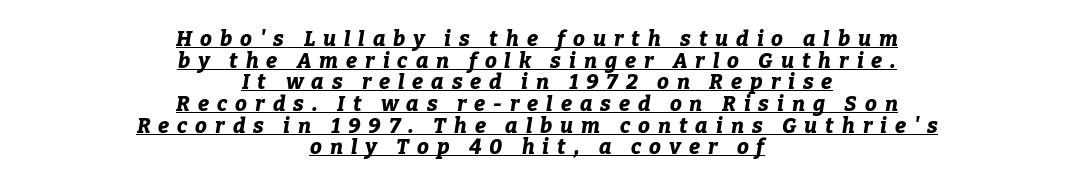
Q: Is the text bold? A: Yes.
Q: Is the text italic (slanted)? A: Yes, it leans right by about 9 degrees.
Q: Is the text underlined? A: Yes.
Q: How is the paragraph aligned? A: Centered.
Q: Is the spacing between letters normal or unusually wide? A: Unusually wide.
Q: Is the spacing between lines tight, normal or loose? A: Tight.
